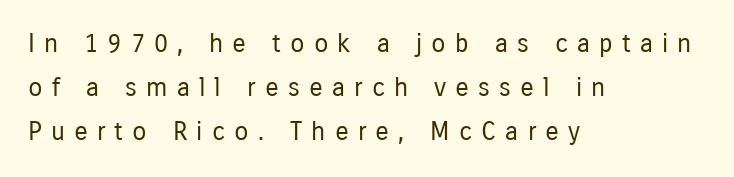
The image shows 26 px text type, upright; set left-aligned, normal line spacing (1.7x), unusually wide letter spacing (+0.35 em), not underlined.
